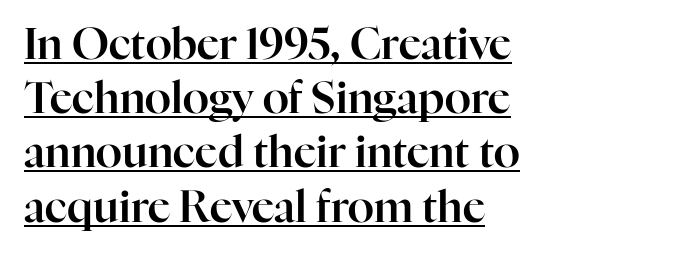
The passage shown is typed in a proportional face where columns would drift. These lines were composed using upright roman letters. The rendering anchors every line to the left-hand side. This sample carries an underscore along the baseline area.
